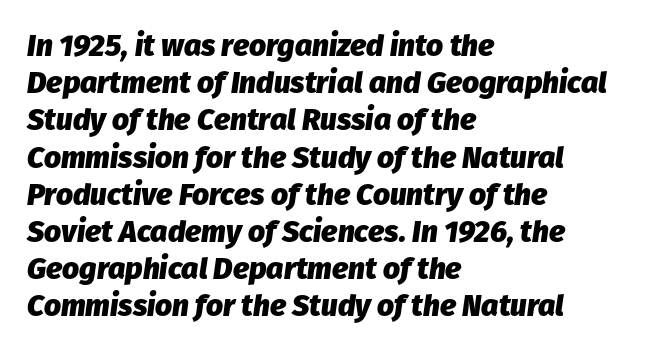
The letters advance in unequal steps, a hallmark of proportional type. Just letters on the line, the space beneath them empty. Leftover space on each line is placed entirely after the last word. Designer's note — italics engaged. Strokes here are thick enough to call this a true bold.
